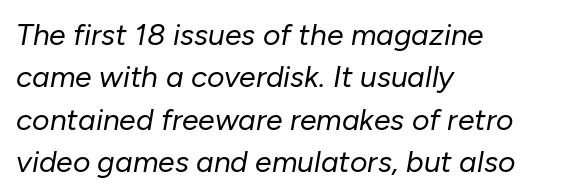
{"italic": "yes", "lean": "right", "slant_degrees": 10, "bold": "no", "weight": "regular", "width": "normal", "stroke_contrast": "low", "x_height": "medium", "monospaced": "no", "underline": "no", "align": "left", "line_spacing": "normal", "line_spacing_ratio": 1.41, "letter_spacing": "normal", "letter_spacing_em": 0.0, "glyph_px": 30}
